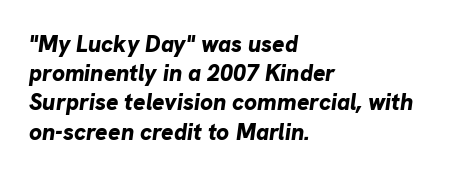
{"italic": "yes", "lean": "right", "slant_degrees": 8, "bold": "yes", "underline": "no", "align": "left", "line_spacing": "normal", "line_spacing_ratio": 1.27, "letter_spacing": "normal", "letter_spacing_em": 0.0, "glyph_px": 23}
